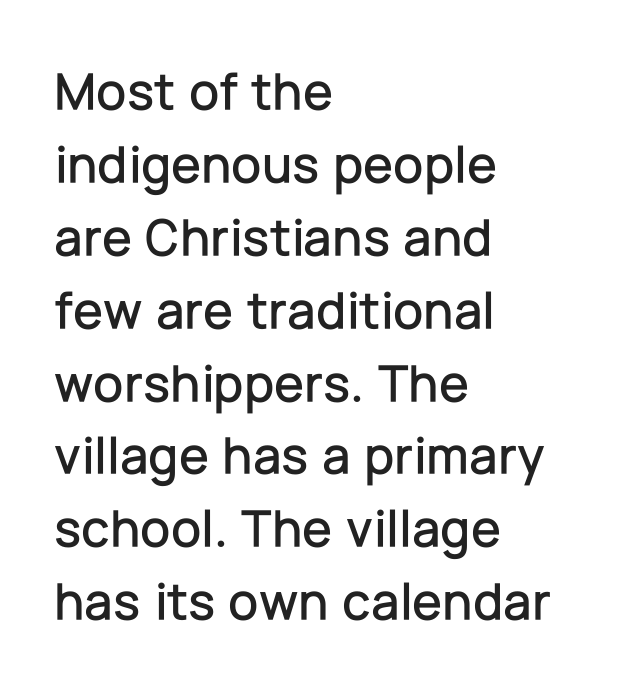
The image shows 54 px sans-serif type, upright; set left-aligned, normal line spacing (1.35x), normal letter spacing, not underlined; low stroke contrast and a medium x-height.
